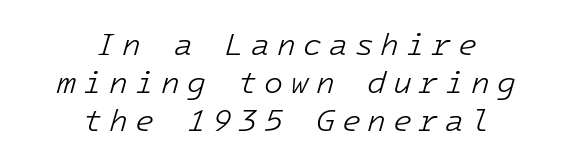
Q: Is the text bold? A: No.
Q: Is the text italic (slanted)? A: Yes, it leans right by about 16 degrees.
Q: Is the text underlined? A: No.
Q: How is the paragraph aligned? A: Centered.
Q: Is the spacing between letters normal or unusually wide? A: Unusually wide.
Q: Width (condensed, normal, or wide)? A: Normal.
Q: Stroke contrast? A: Low.
Q: x-height? A: Medium.
